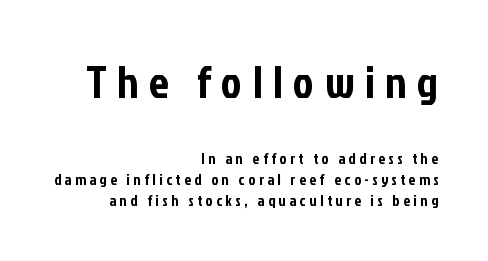
Spacing between characters has been opened up far beyond the box default. Size hierarchy here favors the leading block over the trailing one. Here the designer chose a conventional face with non-uniform glyph widths. Each line ends at the same right margin while the left side varies. Note: no serifs on the glyphs. Reading down the column, the eye jumps a familiar distance to each next line.
